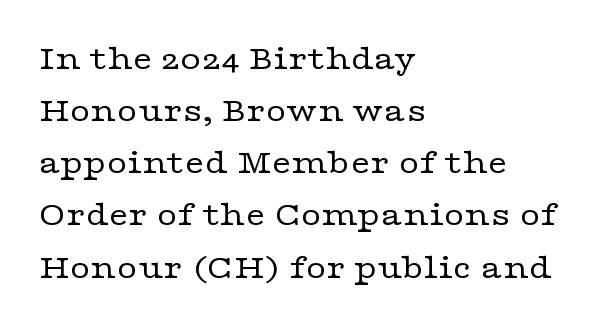
The image shows 35 px regular-weight, wide serif type, upright; set left-aligned, normal line spacing (1.49x), normal letter spacing, not underlined; low stroke contrast and a medium x-height.
